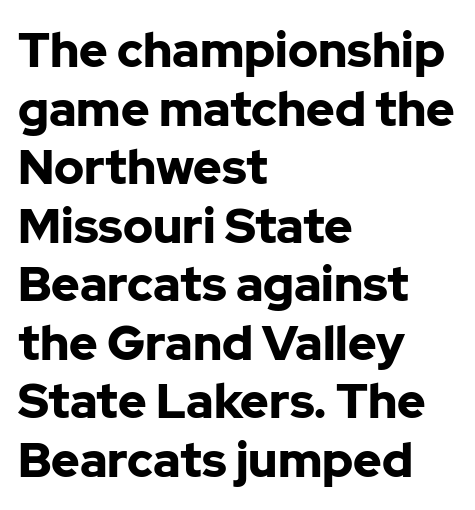
{"serif": "no", "italic": "no", "bold": "yes", "weight": "bold", "width": "normal", "stroke_contrast": "low", "x_height": "medium", "monospaced": "no", "underline": "no", "align": "left", "line_spacing_ratio": 1.22, "letter_spacing": "normal", "letter_spacing_em": 0.0, "glyph_px": 48}
